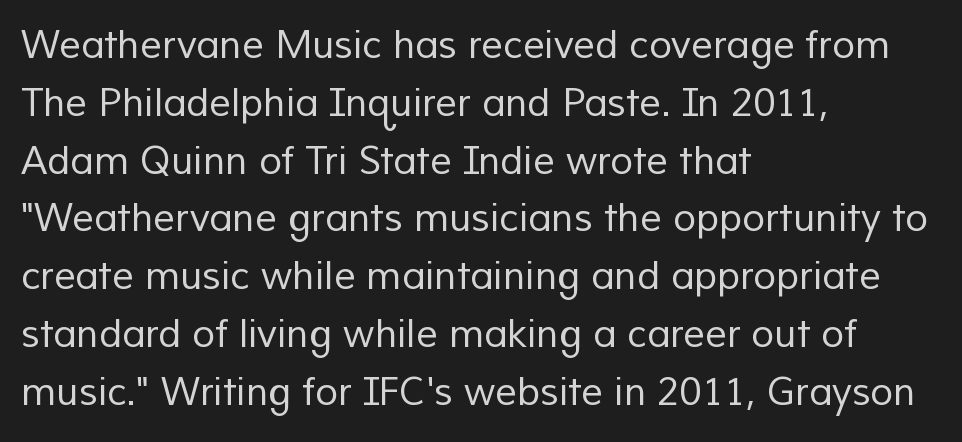
Q: Is the text bold? A: No.
Q: Is the typeface a serif or a sans-serif typeface? A: Sans-serif.
Q: Is the text underlined? A: No.
Q: How is the paragraph aligned? A: Left-aligned.
Q: Is the spacing between letters normal or unusually wide? A: Normal.
Q: Is the spacing between lines tight, normal or loose? A: Normal.
Q: Width (condensed, normal, or wide)? A: Normal.
Q: Stroke contrast? A: Low.
Q: x-height? A: Medium.
Q: Monospaced? A: No.
